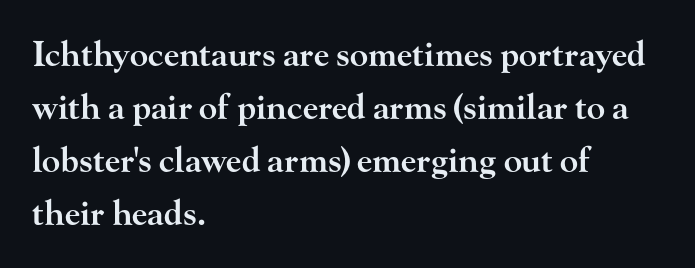
No italicization has been applied; the sample stays upright. Clear beneath every line of the passage. This sample keeps an unexceptional amount of space between lines. Small tapered or slab feet sit at the stroke ends, so this counts as serif.
